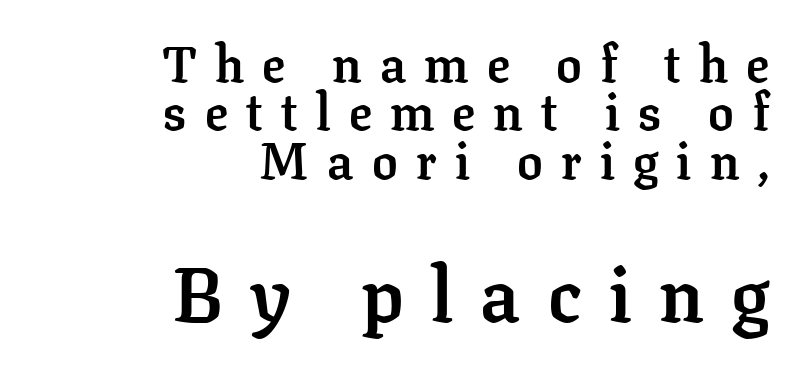
Q: Is the text bold? A: Yes.
Q: Is the text italic (slanted)? A: No, it is upright.
Q: Is the typeface a serif or a sans-serif typeface? A: Serif.
Q: Is the text underlined? A: No.
Q: How is the paragraph aligned? A: Right-aligned.
Q: Is the spacing between letters normal or unusually wide? A: Unusually wide.
Q: Is the spacing between lines tight, normal or loose? A: Tight.
Q: Which block of text is set in a larger size, the first (top) or the second (bottom)? A: The second (bottom) one.
Q: Width (condensed, normal, or wide)? A: Normal.
Q: Stroke contrast? A: Low.
Q: x-height? A: Medium.
Q: Monospaced? A: No.
